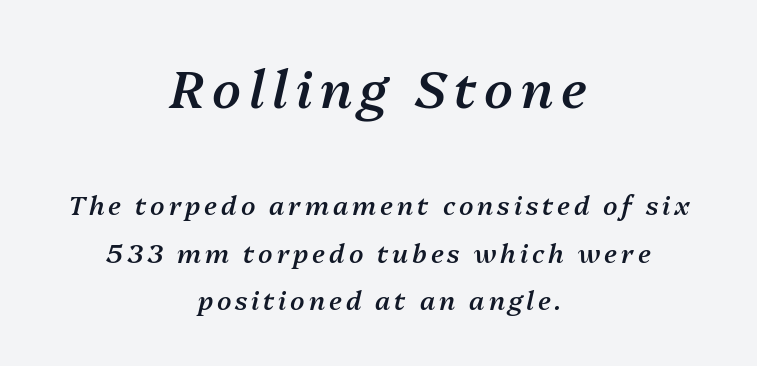
Q: Is the text bold? A: Semi-bold.
Q: Is the text italic (slanted)? A: Yes, it leans right by about 13 degrees.
Q: Is the text underlined? A: No.
Q: How is the paragraph aligned? A: Centered.
Q: Which block of text is set in a larger size, the first (top) or the second (bottom)? A: The first (top) one.
Q: Width (condensed, normal, or wide)? A: Normal.
Q: Stroke contrast? A: Medium.
Q: x-height? A: Medium.
Q: Monospaced? A: No.
